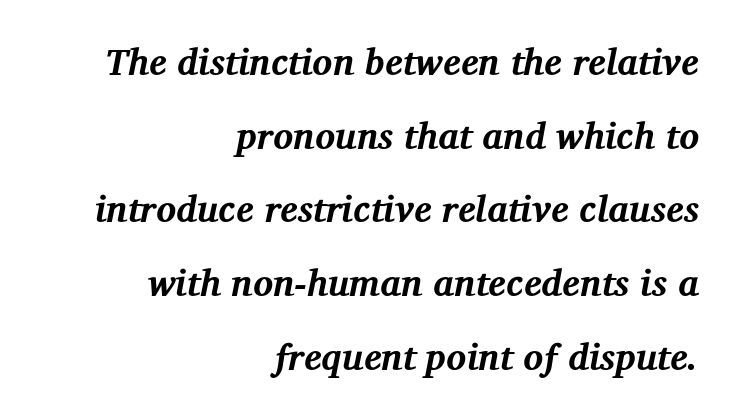
Compared with an ordinary text face, these strokes are far heavier — a full bold. The line-height multiplier appears high, well above default. The glyphs in this specimen are seriffed. Is the letter spacing exaggerated? No — it looks like the ordinary default. Type without underlining.
